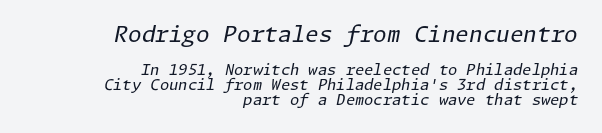
Line spacing here is tight. Words appear dense and cohesive because spacing is normal. Is the type heavy? It reads as light-to-regular instead. Where is the straight margin? On the right. Large over small — that's the arrangement of the two blocks here. Does the lettering tilt? It does — this is italic.
